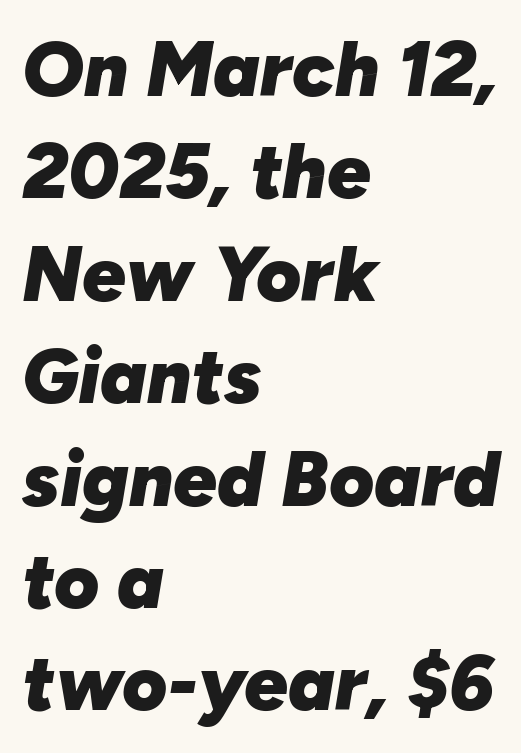
Q: Is the text bold? A: Yes.
Q: Is the text italic (slanted)? A: Yes, it leans right by about 10 degrees.
Q: Is the text underlined? A: No.
Q: How is the paragraph aligned? A: Left-aligned.
Q: Is the spacing between letters normal or unusually wide? A: Normal.
Q: Is the spacing between lines tight, normal or loose? A: Normal.
Q: Width (condensed, normal, or wide)? A: Normal.
Q: Stroke contrast? A: Low.
Q: x-height? A: Medium.
Q: Monospaced? A: No.
